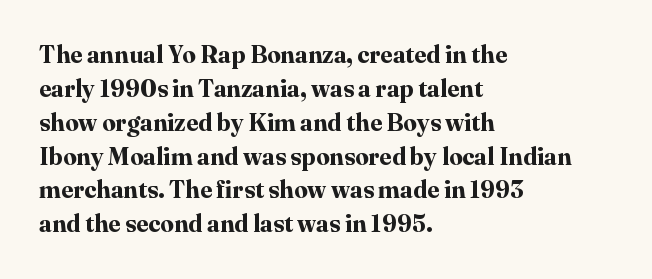
Q: Is the text bold? A: Yes.
Q: Is the text italic (slanted)? A: No, it is upright.
Q: Is the text underlined? A: No.
Q: How is the paragraph aligned? A: Left-aligned.
Q: Is the spacing between letters normal or unusually wide? A: Normal.
Q: Is the spacing between lines tight, normal or loose? A: Normal.
